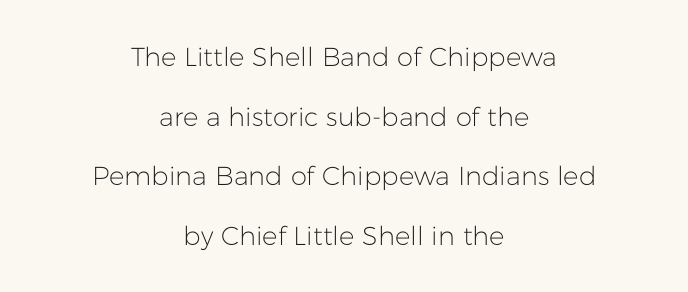
Every character sits straight up, as roman type does. Neither beginnings nor endings align; midpoints do. Short note: letters normally spaced. The string is rendered with underlining switched off. The face looks like a standard text weight, possibly lighter. The passage shown stacks its lines with a broad gap.
